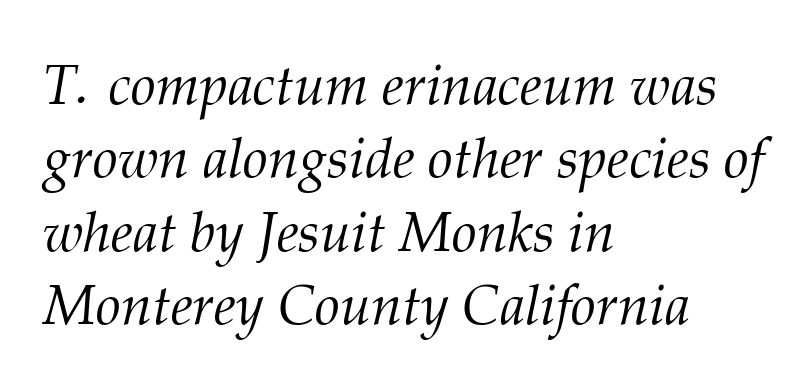
Weight: regular or lighter. This rendering employs a face with finishing strokes, i.e., a serif. A typesetter would call this proportional, since set widths differ per character. The passage shown has conventional tracking throughout. Characters are canted at an angle relative to the baseline's perpendicular.
